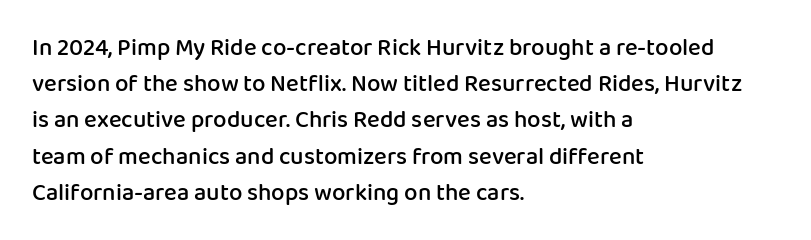
The image shows 24 px text type, upright; set left-aligned, normal line spacing (1.51x), normal letter spacing, not underlined.
